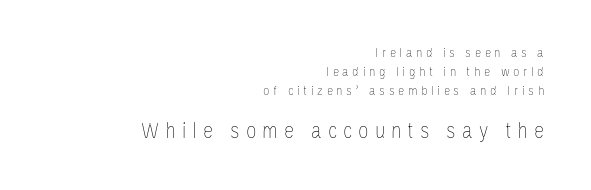
{"italic": "no", "bold": "no", "underline": "no", "align": "right", "line_spacing": "normal", "line_spacing_ratio": 1.34, "letter_spacing": "wide", "letter_spacing_em": 0.26, "larger_block": "second", "size_ratio": 1.64, "glyph_px": 23}
